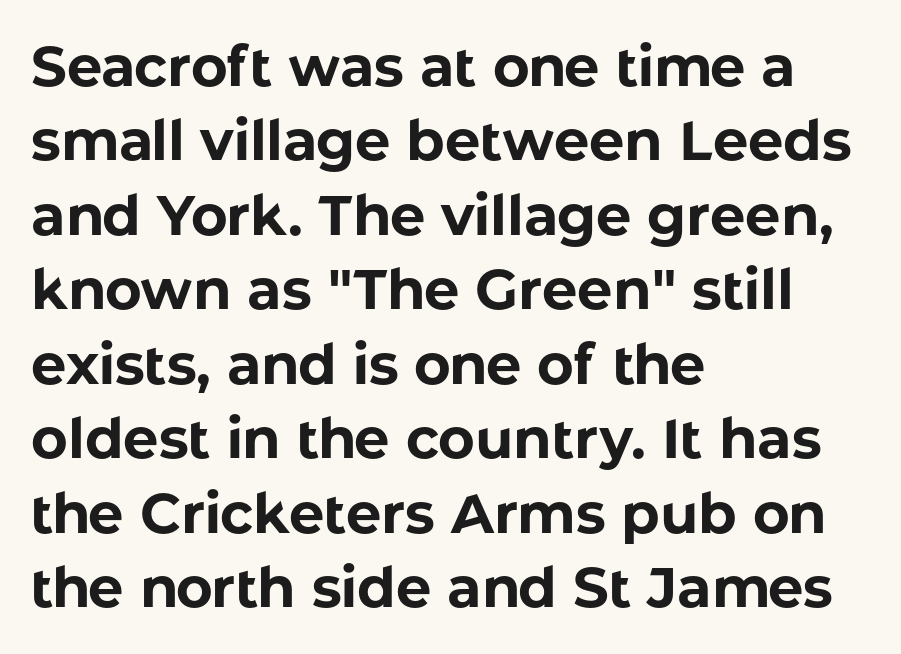
The passage shown is typed in a proportional face where columns would drift. Characters remain perfectly vertical along every line. Where is the straight margin? On the left. The glyphs have the mass of a bold cut. Line spacing here is normal.
